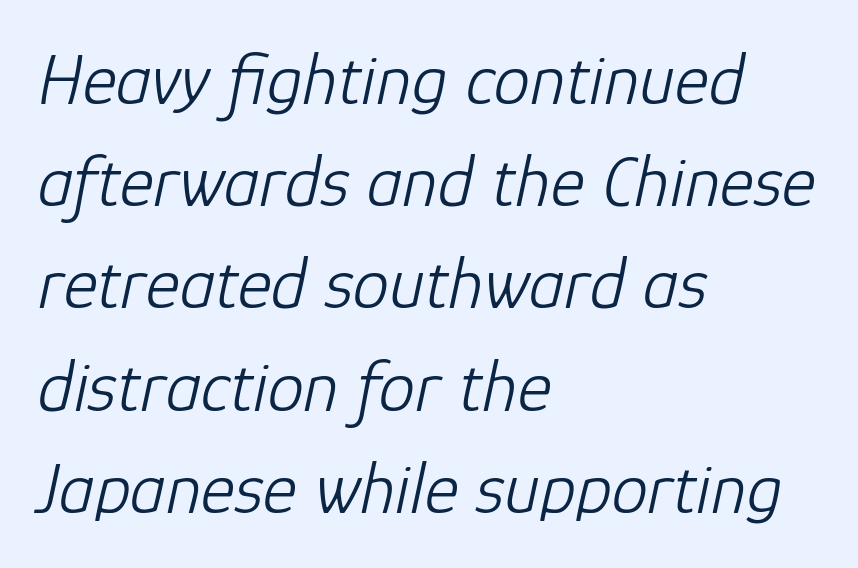
Q: Is the text bold? A: No.
Q: Is the text italic (slanted)? A: Yes, it leans right by about 12 degrees.
Q: Is the text underlined? A: No.
Q: How is the paragraph aligned? A: Left-aligned.
Q: Is the spacing between letters normal or unusually wide? A: Normal.
Q: Is the spacing between lines tight, normal or loose? A: Normal.
Q: Width (condensed, normal, or wide)? A: Normal.
Q: Stroke contrast? A: Low.
Q: x-height? A: Medium.
Q: Monospaced? A: No.
